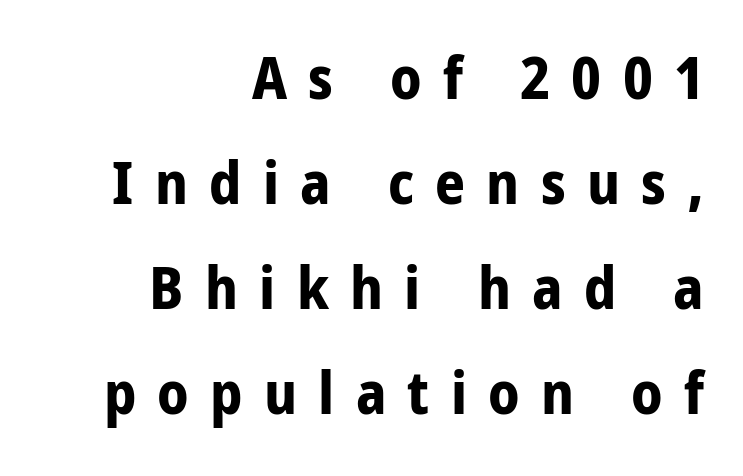
The image shows 59 px bold, condensed sans-serif type, upright; set right-aligned, line spacing 1.78x, unusually wide letter spacing (+0.36 em), not underlined; low stroke contrast and a large x-height.
